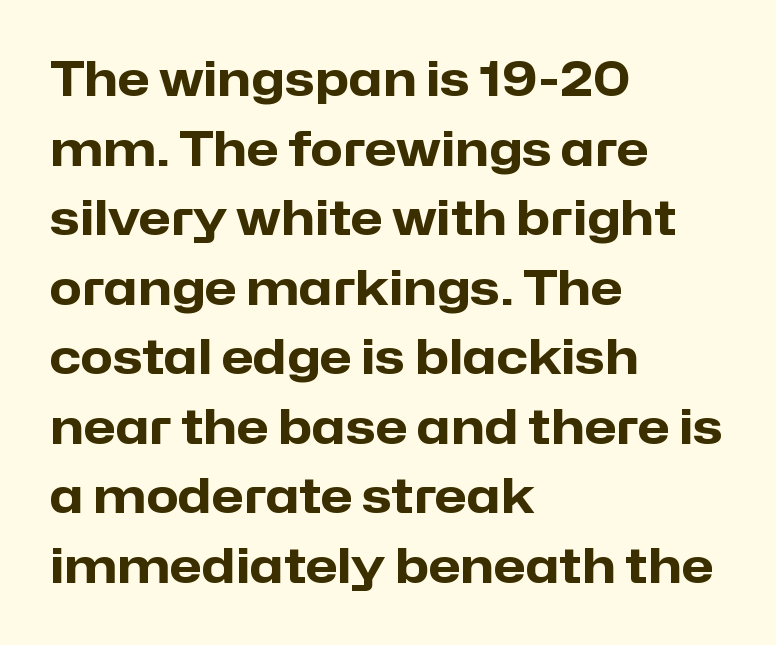
{"serif": "no", "italic": "no", "bold": "yes", "weight": "heavy", "width": "normal", "stroke_contrast": "low", "x_height": "medium", "monospaced": "no", "underline": "no", "align": "left", "line_spacing": "normal", "line_spacing_ratio": 1.48, "letter_spacing": "normal", "letter_spacing_em": 0.0, "glyph_px": 47}
